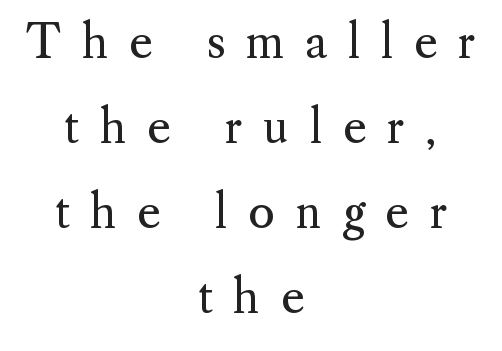
The image shows 45 px regular-weight serif type, upright; set centered, line spacing 1.89x, unusually wide letter spacing (+0.46 em), not underlined; medium stroke contrast and a small x-height.
